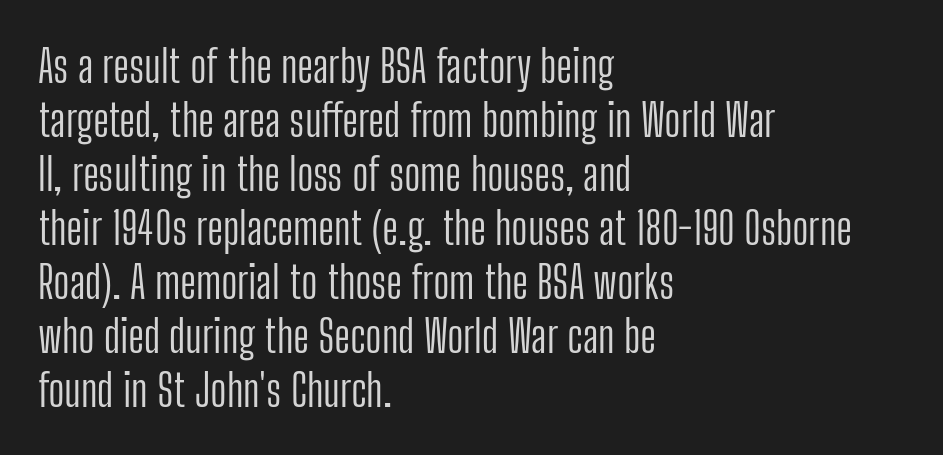
You can tell it's not italic because the verticals are truly vertical. What stands out about the letter spacing? Nothing — it is the standard amount. Letters rest on an invisible, unmarked baseline. The passage shown is typed in a proportional face where columns would drift.
